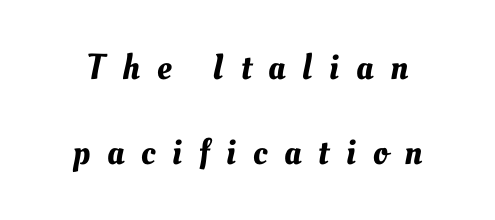
Q: Is the text underlined? A: No.
Q: Is the spacing between letters normal or unusually wide? A: Unusually wide.
Q: Is the spacing between lines tight, normal or loose? A: Loose.
Q: Width (condensed, normal, or wide)? A: Normal.
Q: Stroke contrast? A: Medium.
Q: x-height? A: Small.
Q: Monospaced? A: No.
